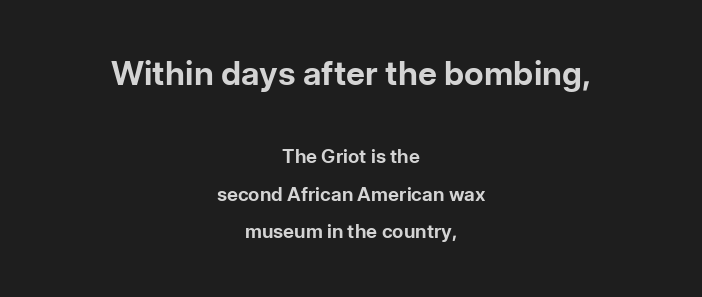
{"serif": "no", "italic": "no", "bold": "yes", "weight": "bold", "width": "normal", "stroke_contrast": "low", "x_height": "medium", "monospaced": "no", "underline": "no", "align": "center", "line_spacing": "loose", "line_spacing_ratio": 1.97, "letter_spacing": "normal", "letter_spacing_em": 0.0, "larger_block": "first", "size_ratio": 1.74, "glyph_px": 33}
